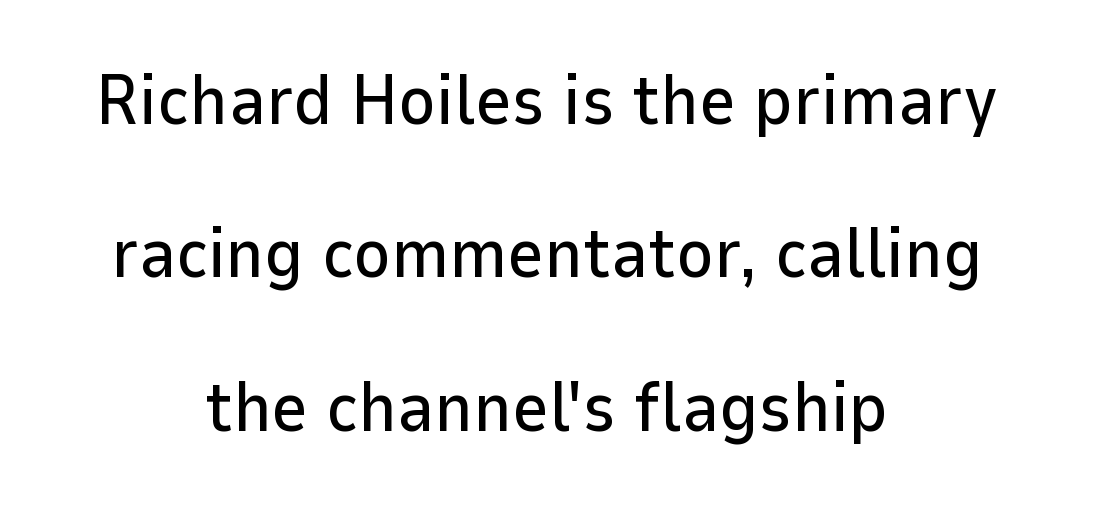
The image shows 71 px sans-serif type, upright; set centered, loose line spacing (2.16x), normal letter spacing, not underlined; low stroke contrast and a medium x-height.
